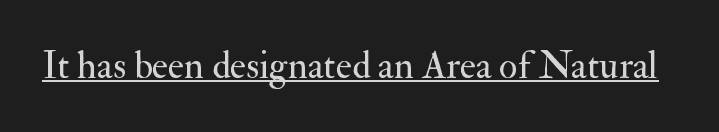
Do the characters align in a grid? No, the font is proportional. Each word holds together tightly as a unit, with standard inter-letter gaps. Examine the stroke ends and you'll spot serifs. The type sits square on the baseline with zero lean. Weight: regular or lighter.
